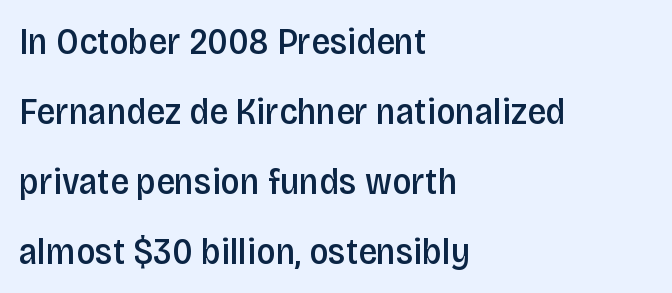
The paragraph shown leans on its left margin. Descender tails drop into unmarked territory. Letterform terminals end flat and unadorned throughout the passage. Vertical strokes here are truly vertical.
